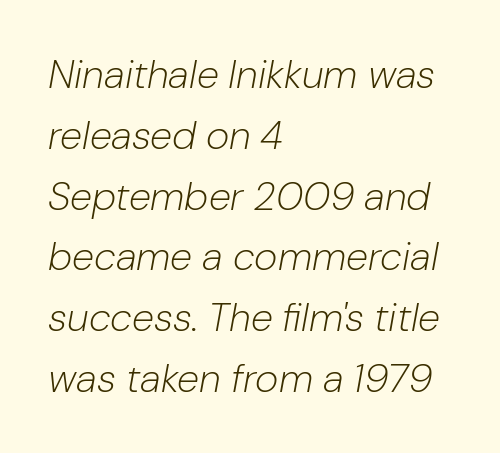
The image shows 40 px light type, italic (leaning right); set left-aligned, normal line spacing (1.52x), normal letter spacing, not underlined; low stroke contrast and a medium x-height.
